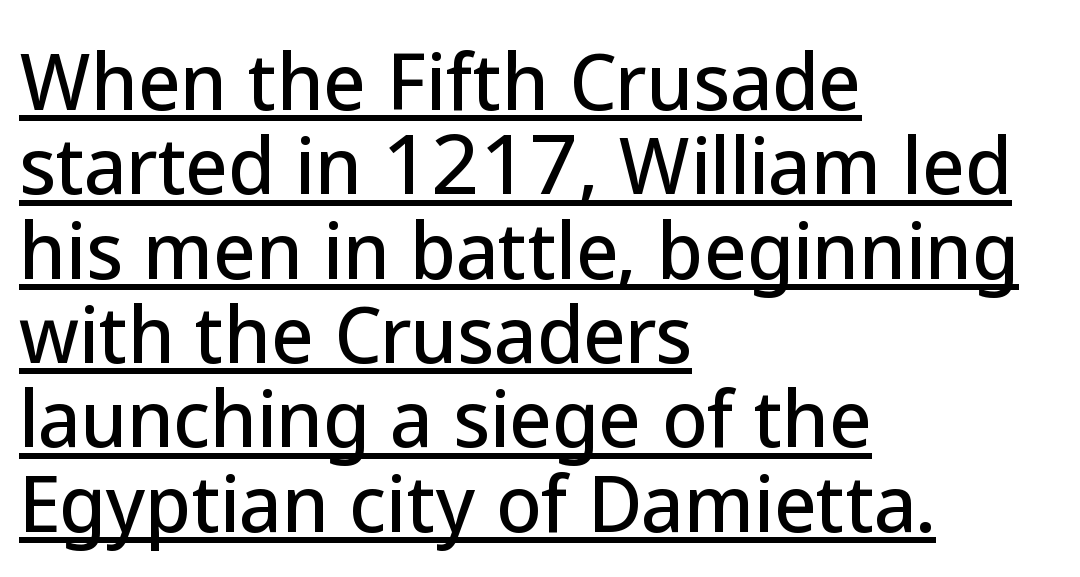
{"serif": "no", "italic": "no", "width": "normal", "stroke_contrast": "low", "x_height": "medium", "monospaced": "no", "underline": "yes", "align": "left", "line_spacing": "tight", "line_spacing_ratio": 1.14, "letter_spacing": "normal", "letter_spacing_em": 0.0, "glyph_px": 74}
